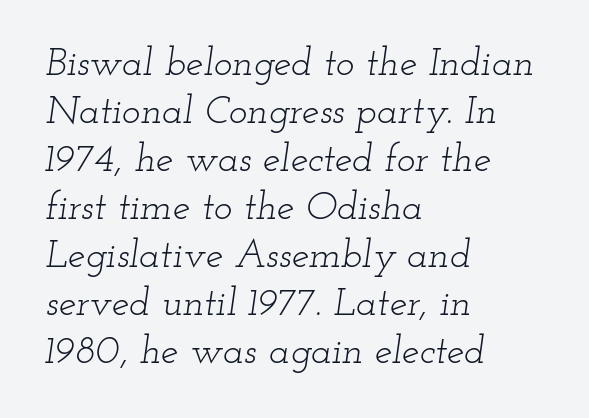
The image shows 39 px light, wide serif type, italic (leaning right); set left-aligned, line spacing 1.23x, normal letter spacing, not underlined; low stroke contrast and a small x-height.
